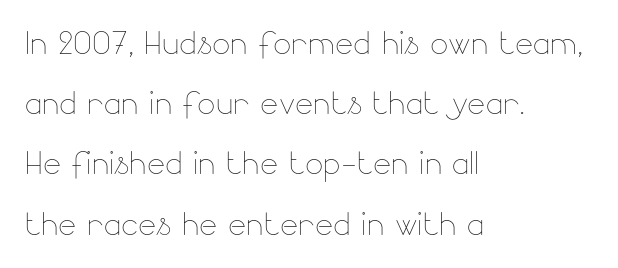
Here the designer chose a conventional face with non-uniform glyph widths. Teacher's note: observe the even left margin — that is flush-left alignment. A bare baseline throughout the passage. Heaviness? Minimal to ordinary, like unemphasized prose. Successive baselines arrive at the customary interval. Compared with typical body copy, the letter spacing here is the same.
